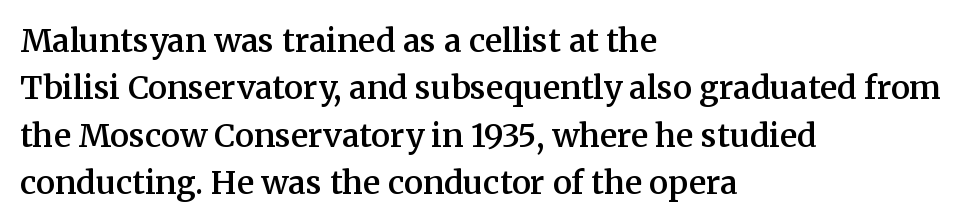
A typesetter would mark this as roman, not italic. The letterforms sit shoulder to shoulder at normal distance. Where is the straight margin? On the left. I'd call this a serif setting — the letters wear small feet.
